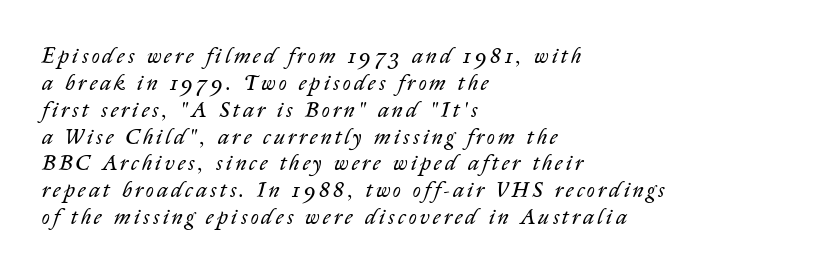
{"italic": "yes", "lean": "right", "slant_degrees": 14, "bold": "no", "underline": "no", "align": "left", "line_spacing_ratio": 1.22, "glyph_px": 22}
